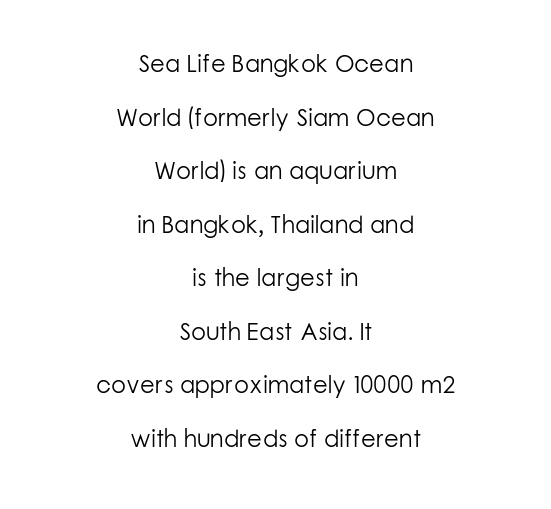
The image shows 24 px text type, upright; set centered, loose line spacing (2.23x), normal letter spacing, not underlined.
